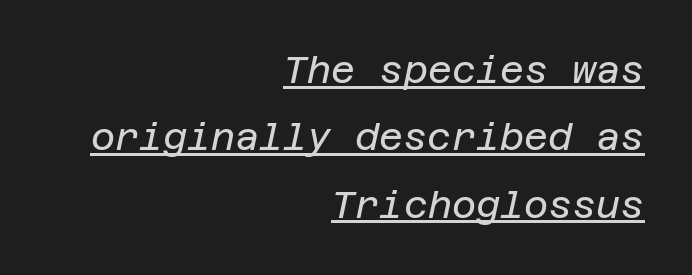
Q: Is the text bold? A: No.
Q: Is the text italic (slanted)? A: Yes, it leans right by about 12 degrees.
Q: Is the text underlined? A: Yes.
Q: How is the paragraph aligned? A: Right-aligned.
Q: Is the spacing between letters normal or unusually wide? A: Normal.
Q: Width (condensed, normal, or wide)? A: Normal.
Q: Stroke contrast? A: Low.
Q: x-height? A: Large.
